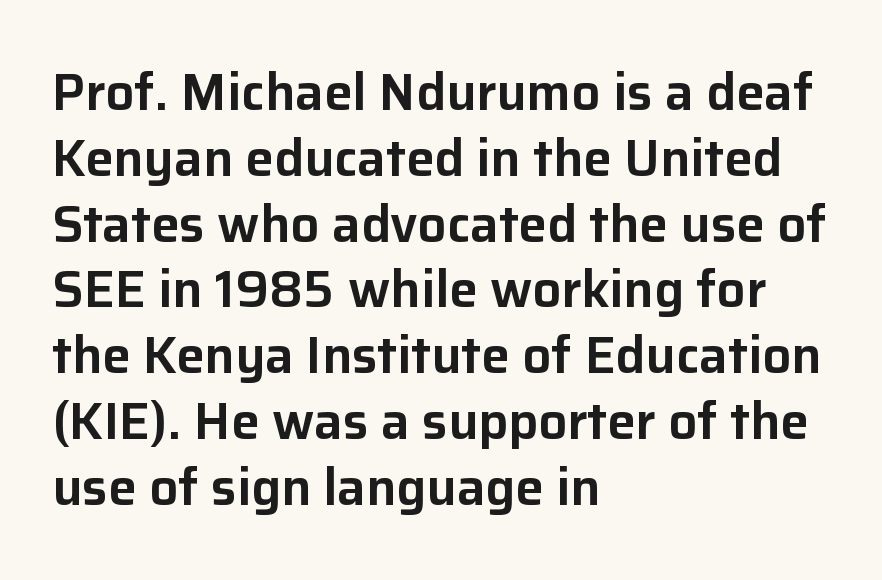
{"serif": "no", "italic": "no", "width": "normal", "stroke_contrast": "low", "x_height": "medium", "monospaced": "no", "underline": "no", "align": "left", "line_spacing": "normal", "line_spacing_ratio": 1.29, "letter_spacing": "normal", "letter_spacing_em": 0.0, "glyph_px": 51}
